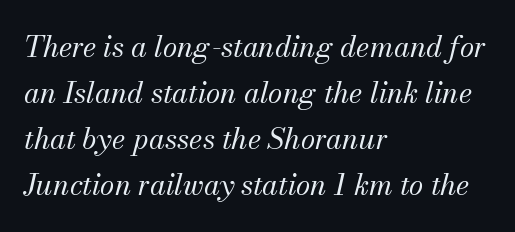
The baseline area is clear. Stem width sits at or under what a default text font uses. The lines are quadded left. You can tell from the footed stems that serif type was used.
